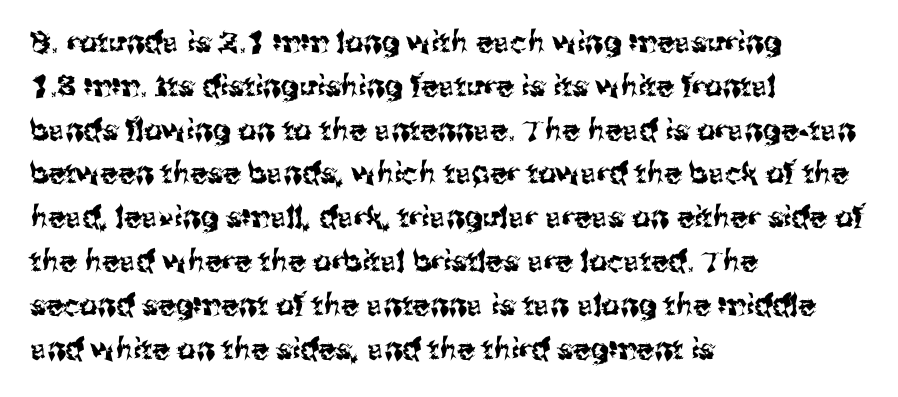
The image shows 29 px sans-serif type, upright; set left-aligned, normal line spacing (1.51x), normal letter spacing, not underlined; medium stroke contrast and a medium x-height.
